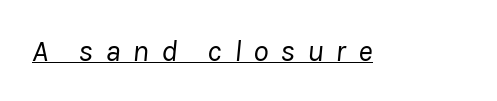
{"italic": "yes", "lean": "right", "slant_degrees": 8, "bold": "no", "weight": "regular", "width": "normal", "stroke_contrast": "low", "x_height": "medium", "monospaced": "no", "underline": "yes", "letter_spacing": "wide", "letter_spacing_em": 0.38, "glyph_px": 31}
